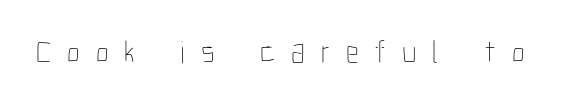
{"italic": "no", "bold": "no", "weight": "thin", "width": "condensed", "stroke_contrast": "low", "x_height": "medium", "monospaced": "no", "underline": "no", "letter_spacing": "wide", "letter_spacing_em": 0.49, "glyph_px": 32}
